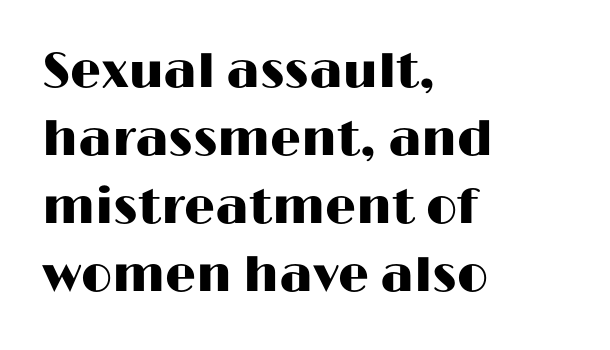
Note: no serifs on the glyphs. These lines keep a tight, regular rhythm from letter to letter. How would I describe the line gaps? Plain and ordinary. These lines were composed using upright roman letters. The area under the type is left untouched. Which margin do the lines hug? The left one — the right edge is uneven.
